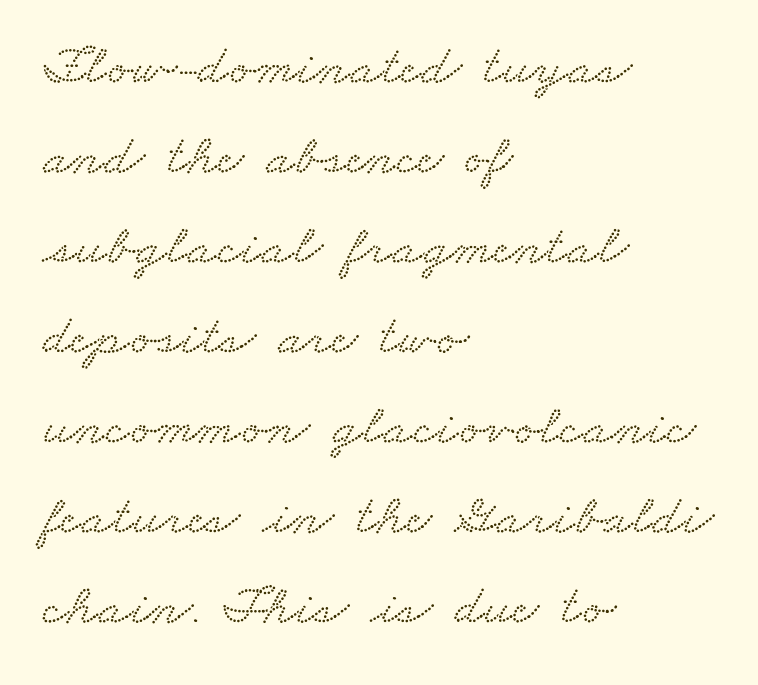
{"serif": "yes", "width": "wide", "stroke_contrast": "low", "x_height": "small", "monospaced": "no", "underline": "no", "align": "left", "line_spacing": "normal", "line_spacing_ratio": 1.58, "letter_spacing": "normal", "letter_spacing_em": 0.0, "glyph_px": 57}
